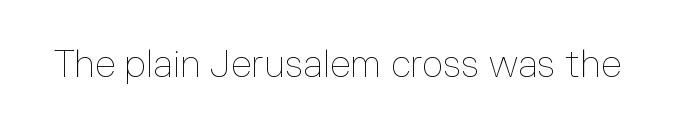
The image shows 37 px thin type, upright; set normal letter spacing, not underlined; low stroke contrast and a medium x-height.
